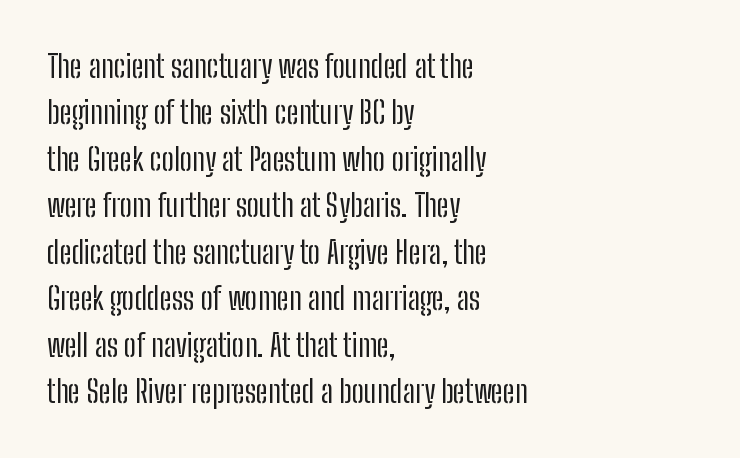
{"serif": "no", "italic": "no", "bold": "no", "weight": "regular", "width": "condensed", "stroke_contrast": "low", "x_height": "medium", "monospaced": "no", "underline": "no", "align": "left", "line_spacing": "normal", "line_spacing_ratio": 1.5, "letter_spacing": "normal", "letter_spacing_em": 0.0, "glyph_px": 31}
